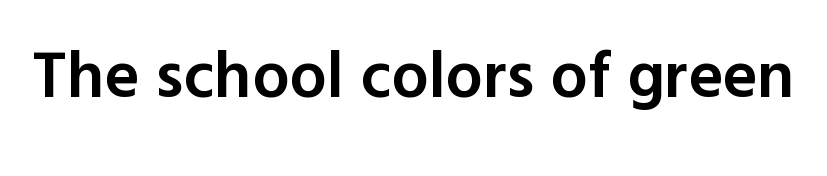
{"serif": "no", "italic": "no", "bold": "semi", "weight": "semibold", "width": "normal", "x_height": "medium", "monospaced": "no", "underline": "no", "letter_spacing": "normal", "letter_spacing_em": 0.0, "glyph_px": 66}
